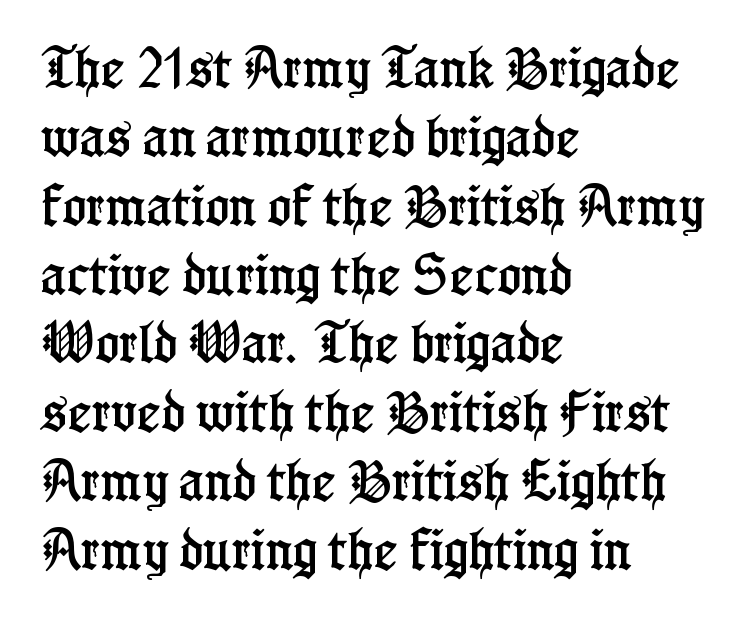
Plain, unruled lines of type. Upright lettering throughout. To sum up the face: it has serifs. The rendering uses natural spacing where letterforms have individual widths. The line-height multiplier appears to be the usual default. The line texture is even and compact thanks to regular tracking.
